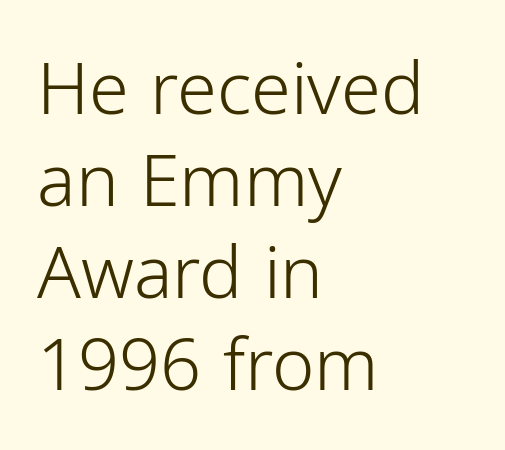
Q: Is the text bold? A: No.
Q: Is the text italic (slanted)? A: No, it is upright.
Q: Is the typeface a serif or a sans-serif typeface? A: Sans-serif.
Q: Is the text underlined? A: No.
Q: How is the paragraph aligned? A: Left-aligned.
Q: Is the spacing between letters normal or unusually wide? A: Normal.
Q: Is the spacing between lines tight, normal or loose? A: Normal.
Q: Width (condensed, normal, or wide)? A: Normal.
Q: Stroke contrast? A: Low.
Q: x-height? A: Medium.
Q: Monospaced? A: No.
